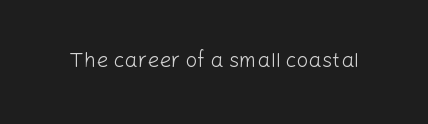
Q: Is the text bold? A: No.
Q: Is the text italic (slanted)? A: No, it is upright.
Q: Is the text underlined? A: No.
Q: Is the spacing between letters normal or unusually wide? A: Normal.
